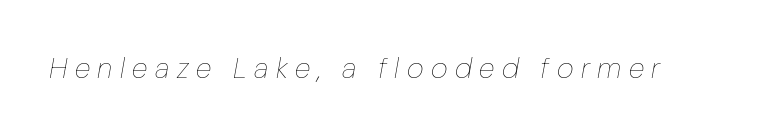
No extra ink here — the face is not bold. The foot of each line stays bare and open. Looks like regular typesetting: each glyph gets only the width it needs. Observe the wide spacing: letters keep a clear distance from each other. Notice how the stems are inclined rather than vertical — that's the hallmark of italics.
